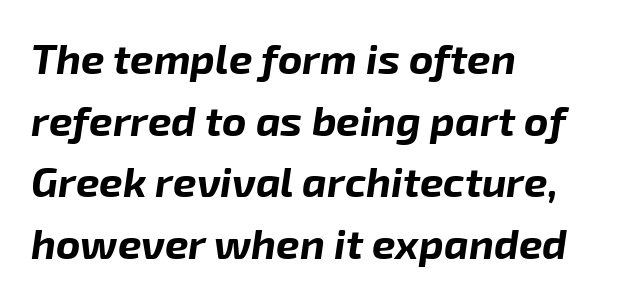
{"italic": "yes", "lean": "right", "slant_degrees": 8, "bold": "yes", "weight": "bold", "width": "normal", "stroke_contrast": "low", "x_height": "medium", "monospaced": "no", "underline": "no", "align": "left", "line_spacing": "normal", "line_spacing_ratio": 1.47, "letter_spacing": "normal", "letter_spacing_em": 0.0, "glyph_px": 42}
